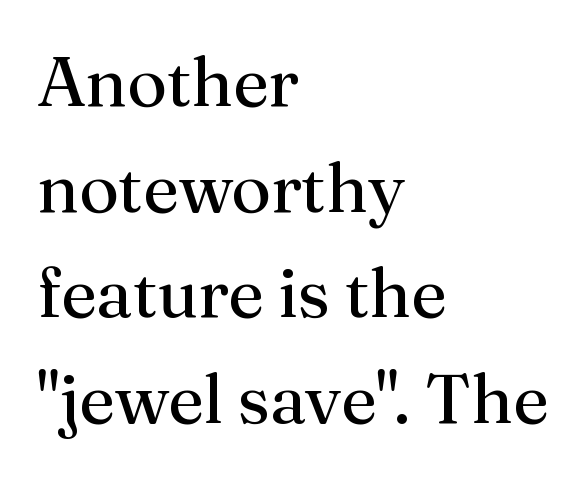
The image shows 70 px regular-weight serif type, upright; set left-aligned, normal line spacing (1.51x), normal letter spacing, not underlined; medium stroke contrast and a medium x-height.
